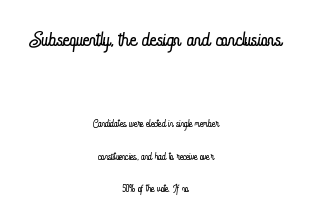
{"bold": "no", "weight": "light", "width": "condensed", "stroke_contrast": "low", "x_height": "small", "monospaced": "no", "underline": "no", "align": "center", "line_spacing": "loose", "line_spacing_ratio": 2.31, "letter_spacing": "normal", "letter_spacing_em": 0.0, "larger_block": "first", "size_ratio": 2.07, "glyph_px": 29}
